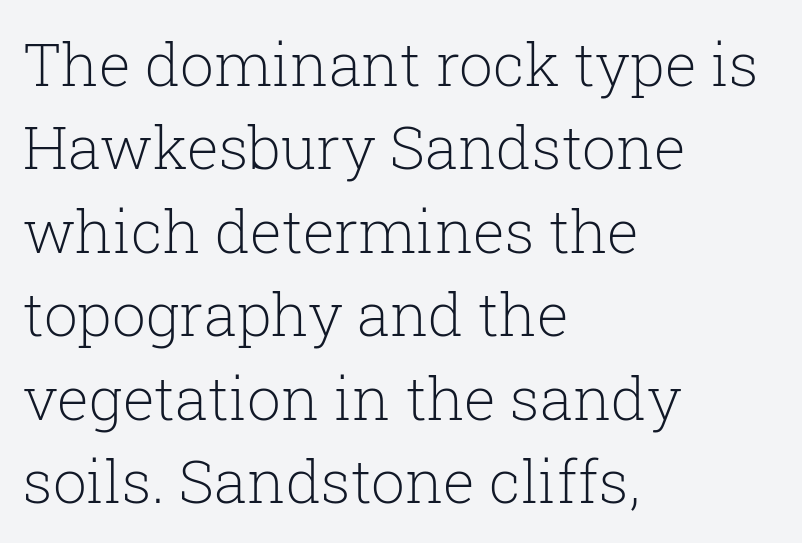
Short note: letters normally spaced. Whoever set this chose a conventional vertical rhythm. A typesetter would call this proportional, since set widths differ per character. The setting favours the left margin, as ordinary paragraphs usually do.
